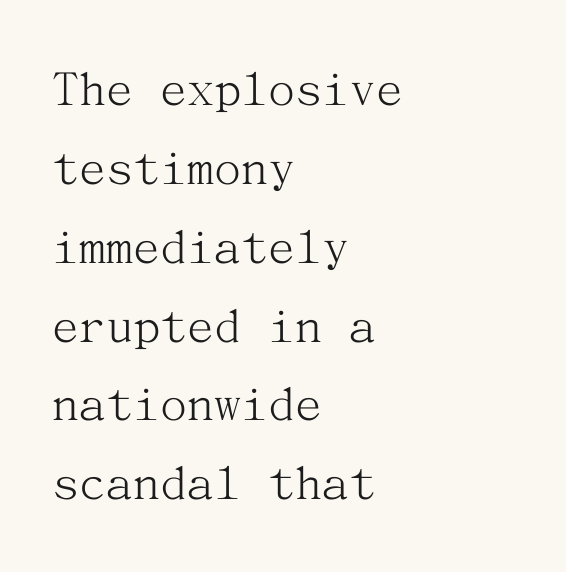
The image shows 54 px light serif type, upright; set left-aligned, normal line spacing (1.46x), normal letter spacing, not underlined; medium stroke contrast and a medium x-height.
